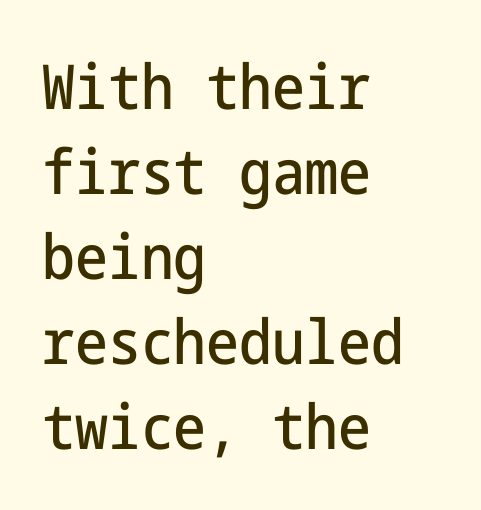
{"serif": "no", "italic": "no", "width": "condensed", "stroke_contrast": "low", "x_height": "medium", "underline": "no", "align": "left", "line_spacing": "normal", "line_spacing_ratio": 1.37, "letter_spacing": "normal", "letter_spacing_em": 0.0, "glyph_px": 62}
